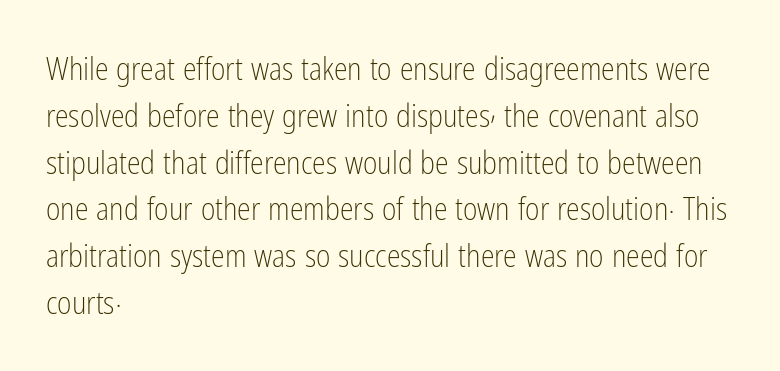
Q: Is the text bold? A: No.
Q: Is the text italic (slanted)? A: No, it is upright.
Q: Is the typeface a serif or a sans-serif typeface? A: Sans-serif.
Q: Is the text underlined? A: No.
Q: How is the paragraph aligned? A: Left-aligned.
Q: Is the spacing between letters normal or unusually wide? A: Normal.
Q: Is the spacing between lines tight, normal or loose? A: Normal.
Q: Width (condensed, normal, or wide)? A: Condensed.
Q: Stroke contrast? A: Low.
Q: x-height? A: Medium.
Q: Monospaced? A: No.
